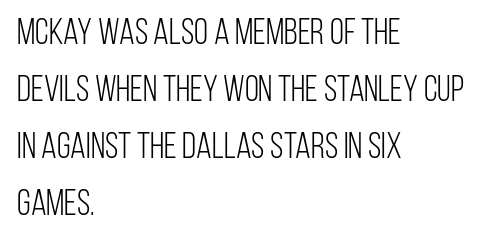
The image shows 36 px light, condensed sans-serif type, upright; set left-aligned, normal line spacing (1.58x), normal letter spacing, not underlined; low stroke contrast and a large x-height.
